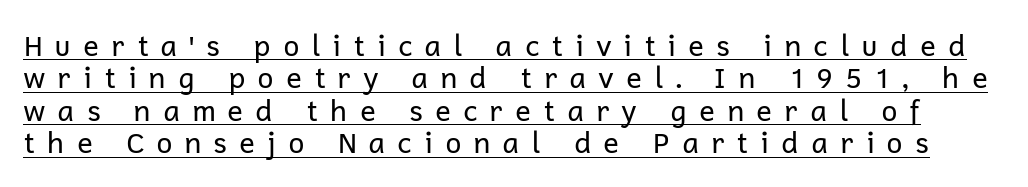
The image shows 29 px regular-weight sans-serif type, upright; set tight line spacing (1.12x), unusually wide letter spacing (+0.4 em), underlined; low stroke contrast and a medium x-height.
